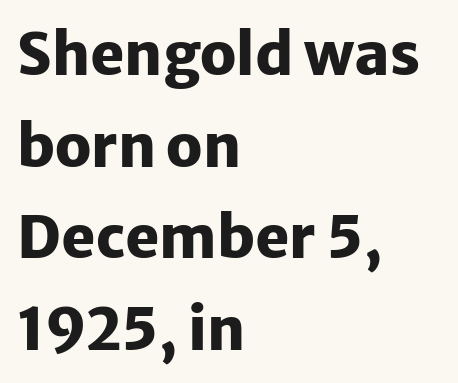
The image shows 58 px heavy sans-serif type, upright; set left-aligned, normal line spacing (1.58x), normal letter spacing, not underlined; low stroke contrast and a medium x-height.
